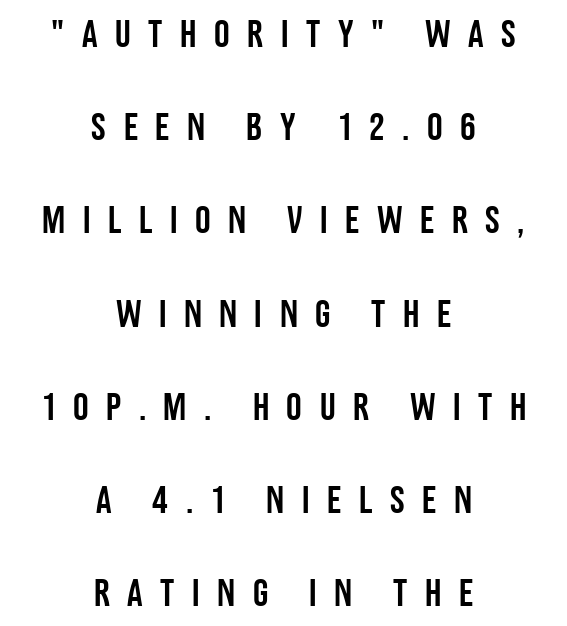
The image shows 39 px condensed sans-serif type, upright; set centered, loose line spacing (2.39x), unusually wide letter spacing (+0.45 em), not underlined; low stroke contrast and a large x-height.
